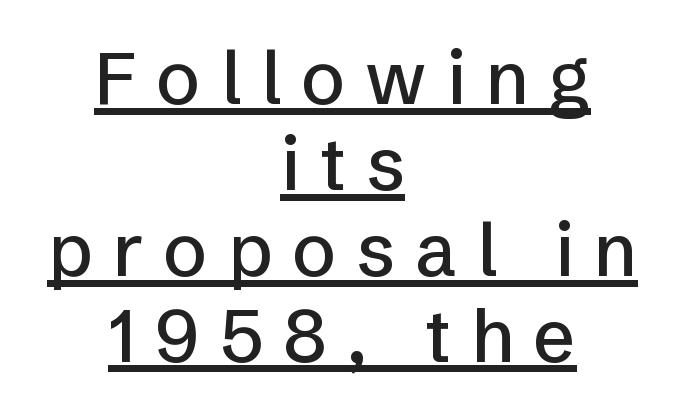
The image shows 74 px sans-serif type, upright; set centered, line spacing 1.16x, unusually wide letter spacing (+0.27 em), underlined; low stroke contrast and a medium x-height.
